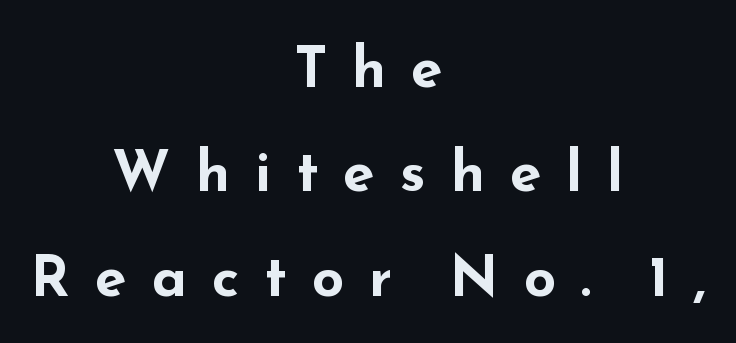
{"serif": "no", "italic": "no", "bold": "yes", "weight": "bold", "width": "wide", "stroke_contrast": "low", "x_height": "small", "monospaced": "no", "underline": "no", "align": "center", "line_spacing_ratio": 1.83, "letter_spacing": "wide", "letter_spacing_em": 0.44, "glyph_px": 57}
